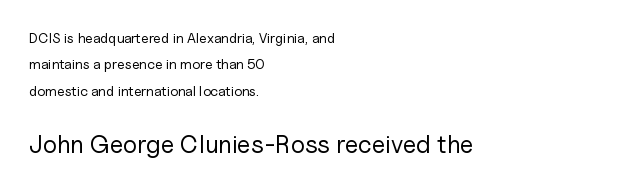
When letters stand straight like this, we call the style roman or upright. Spacing between characters is what you'd get straight out of the box. These two chunks differ in scale, with the bottom chunk taking the larger measure. Vertical stems look standard width or narrower in stroke. The zone under the glyphs is completely vacant.
